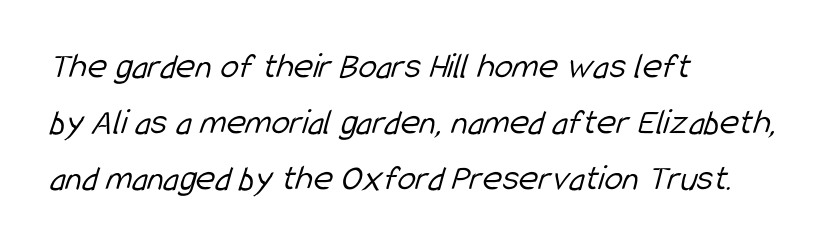
The horizontal fit of the characters is conventional and even. The paragraph shown leans on its left margin. Does the leading feel generous? No, just average. The passage shown is not bold in any degree.
